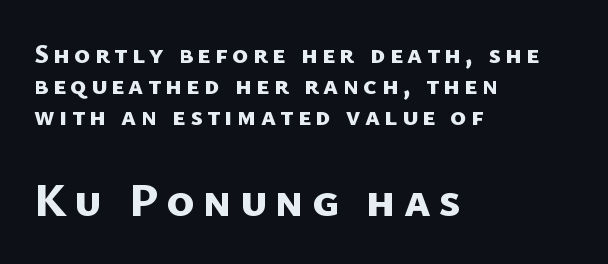
Very little white space separates one row of letters from the next. The rendering uses natural spacing where letterforms have individual widths. Look at the stroke-to-counter ratio: heavy, a bold. No feet cap the strokes, marking this as sans-serif type. Each line starts at the same left margin while the right side varies.
